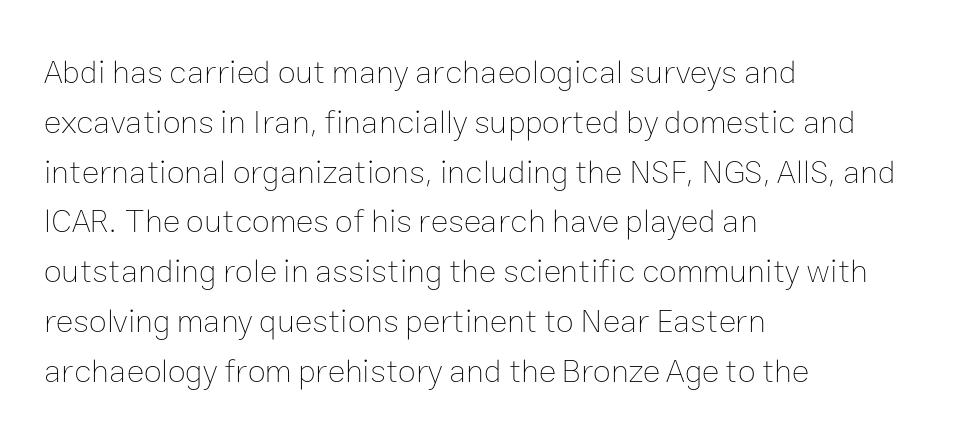
The image shows 33 px thin type, upright; set left-aligned, normal line spacing (1.51x), normal letter spacing, not underlined; low stroke contrast and a medium x-height.
